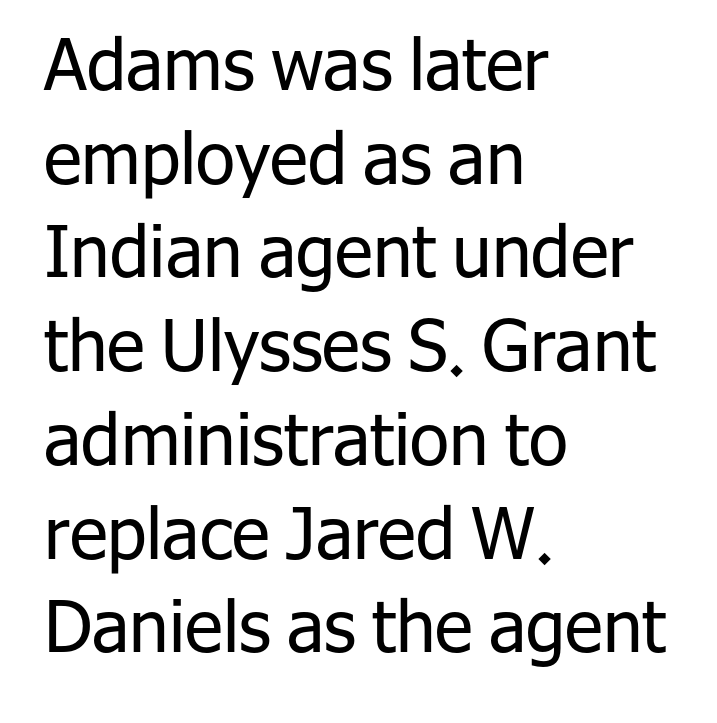
Q: Is the text bold? A: No.
Q: Is the text italic (slanted)? A: No, it is upright.
Q: Is the typeface a serif or a sans-serif typeface? A: Sans-serif.
Q: Is the text underlined? A: No.
Q: How is the paragraph aligned? A: Left-aligned.
Q: Is the spacing between letters normal or unusually wide? A: Normal.
Q: Is the spacing between lines tight, normal or loose? A: Normal.
Q: Width (condensed, normal, or wide)? A: Normal.
Q: Stroke contrast? A: Low.
Q: x-height? A: Medium.
Q: Monospaced? A: No.
